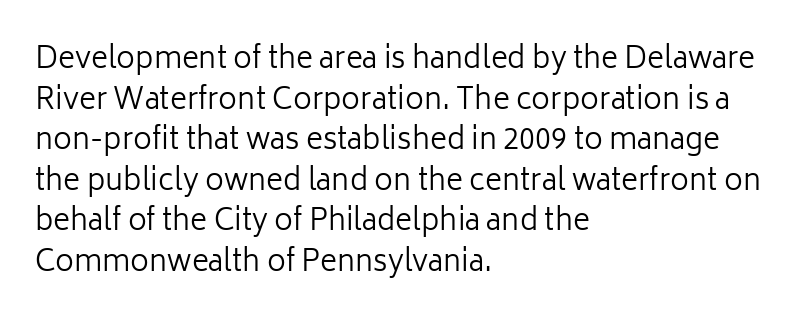
{"serif": "no", "italic": "no", "bold": "no", "weight": "regular", "width": "normal", "stroke_contrast": "low", "x_height": "medium", "monospaced": "no", "underline": "no", "align": "left", "line_spacing": "normal", "line_spacing_ratio": 1.4, "letter_spacing": "normal", "letter_spacing_em": 0.0, "glyph_px": 29}
